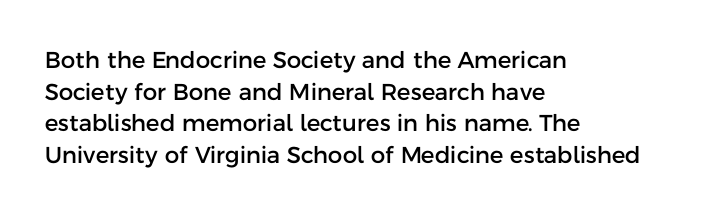
The image shows 23 px text type, upright; set left-aligned, normal line spacing (1.37x), normal letter spacing, not underlined.
